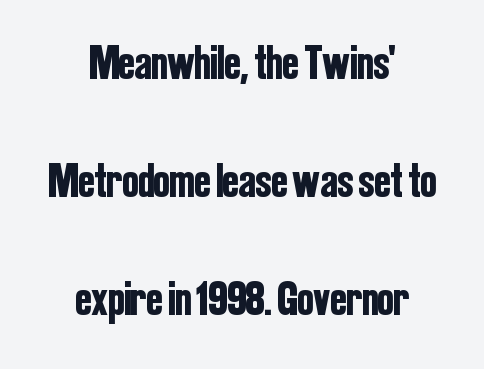
{"serif": "no", "italic": "no", "width": "condensed", "stroke_contrast": "low", "x_height": "medium", "monospaced": "no", "underline": "no", "align": "center", "line_spacing": "loose", "line_spacing_ratio": 2.46, "letter_spacing": "normal", "letter_spacing_em": 0.0, "glyph_px": 48}
